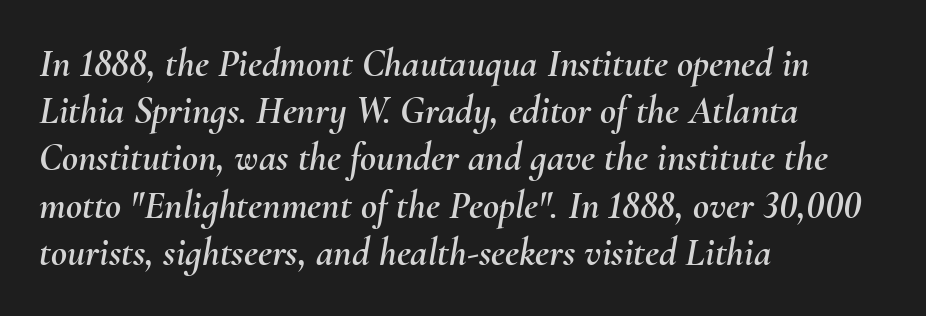
{"italic": "yes", "lean": "right", "slant_degrees": 10, "width": "normal", "stroke_contrast": "medium", "x_height": "small", "monospaced": "no", "underline": "no", "align": "left", "line_spacing_ratio": 1.21, "letter_spacing": "normal", "letter_spacing_em": 0.0, "glyph_px": 39}
